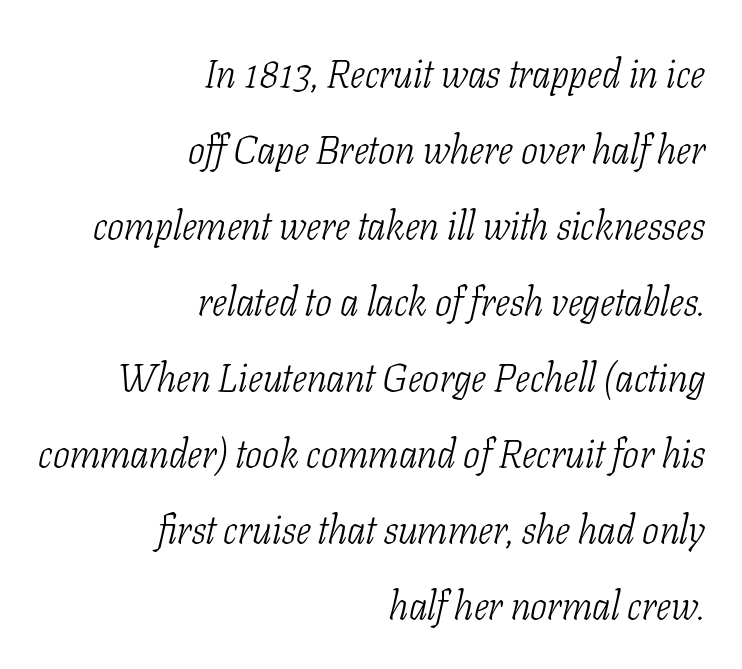
Q: Is the text bold? A: No.
Q: Is the text italic (slanted)? A: Yes, it leans right by about 11 degrees.
Q: Is the typeface a serif or a sans-serif typeface? A: Serif.
Q: Is the text underlined? A: No.
Q: How is the paragraph aligned? A: Right-aligned.
Q: Is the spacing between letters normal or unusually wide? A: Normal.
Q: Is the spacing between lines tight, normal or loose? A: Loose.
Q: Width (condensed, normal, or wide)? A: Condensed.
Q: Stroke contrast? A: Low.
Q: x-height? A: Medium.
Q: Monospaced? A: No.
